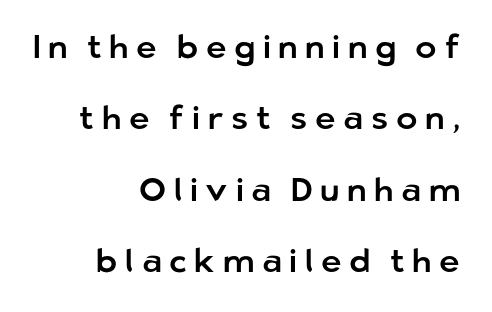
The image shows 32 px sans-serif type, upright; set right-aligned, loose line spacing (2.23x), unusually wide letter spacing (+0.24 em), not underlined; low stroke contrast and a medium x-height.
